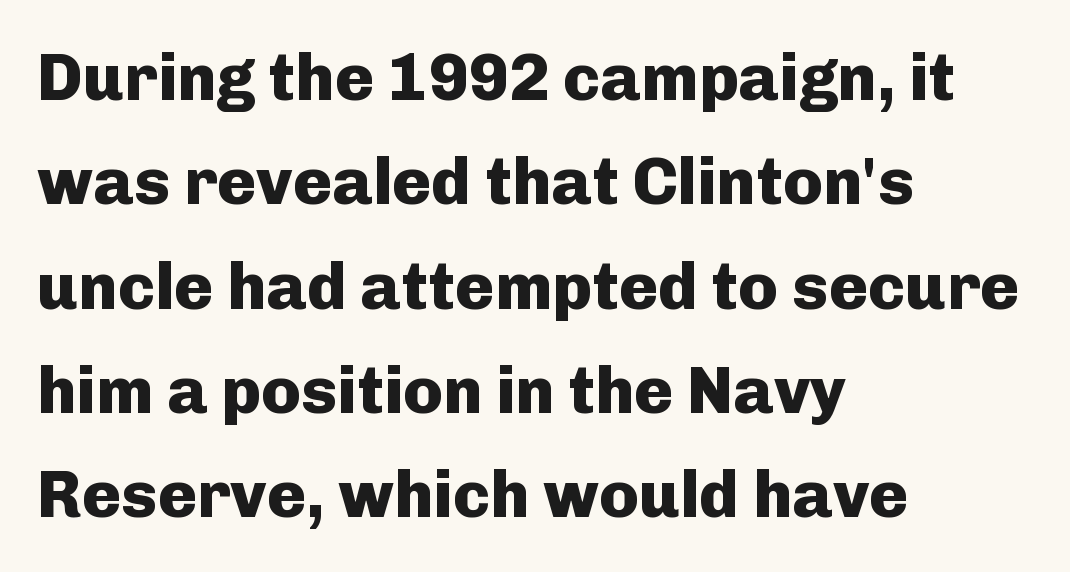
Tall strokes in this sample are plumb rather than angled. These lines keep a tight, regular rhythm from letter to letter. The baseline area is clear. Font category for this specimen: sans-serif.
